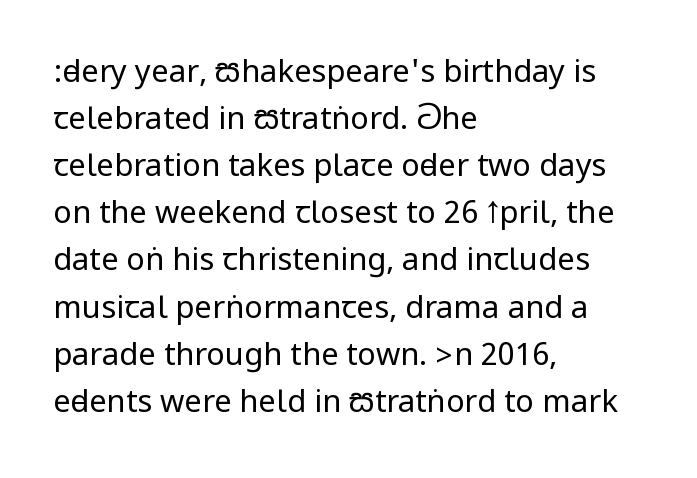
Q: Is the text bold? A: No.
Q: Is the text italic (slanted)? A: No, it is upright.
Q: Is the typeface a serif or a sans-serif typeface? A: Sans-serif.
Q: Is the text underlined? A: No.
Q: How is the paragraph aligned? A: Left-aligned.
Q: Is the spacing between letters normal or unusually wide? A: Normal.
Q: Is the spacing between lines tight, normal or loose? A: Normal.
Q: Width (condensed, normal, or wide)? A: Condensed.
Q: Stroke contrast? A: Low.
